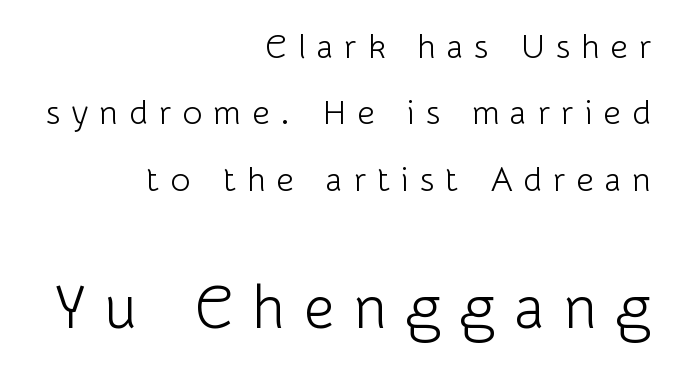
Q: Is the text bold? A: No.
Q: Is the text italic (slanted)? A: No, it is upright.
Q: Is the typeface a serif or a sans-serif typeface? A: Sans-serif.
Q: Is the text underlined? A: No.
Q: How is the paragraph aligned? A: Right-aligned.
Q: Is the spacing between letters normal or unusually wide? A: Unusually wide.
Q: Is the spacing between lines tight, normal or loose? A: Loose.
Q: Which block of text is set in a larger size, the first (top) or the second (bottom)? A: The second (bottom) one.
Q: Width (condensed, normal, or wide)? A: Normal.
Q: Stroke contrast? A: Low.
Q: x-height? A: Medium.
Q: Monospaced? A: No.
